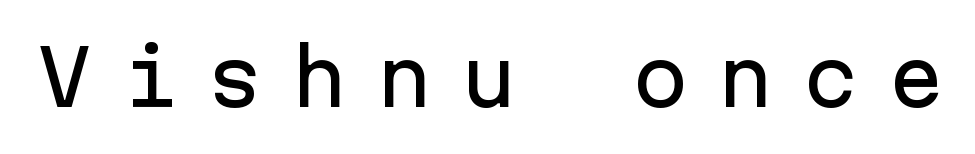
{"serif": "no", "italic": "no", "width": "normal", "stroke_contrast": "low", "x_height": "medium", "monospaced": "yes", "underline": "no", "letter_spacing": "wide", "letter_spacing_em": 0.37, "glyph_px": 76}
